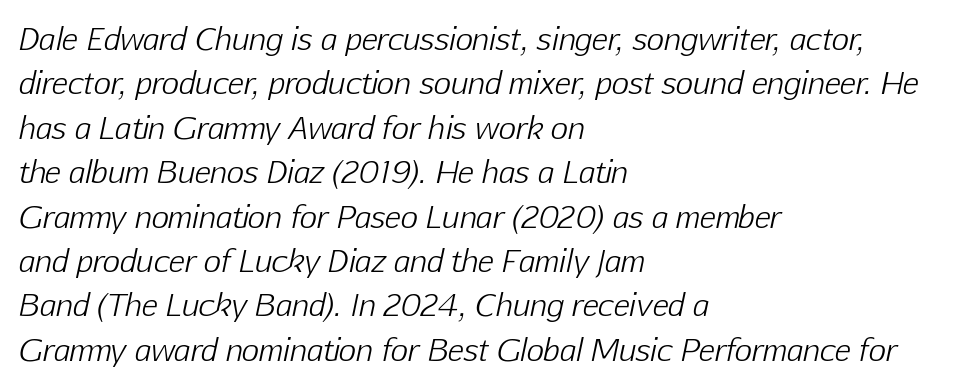
Note the varied advance widths — an 'i' is clearly narrower than an 'm'. Line spacing here is normal. The passage shown is not underscored anywhere. Tracking here is standard; glyphs follow each other at the usual distance.
